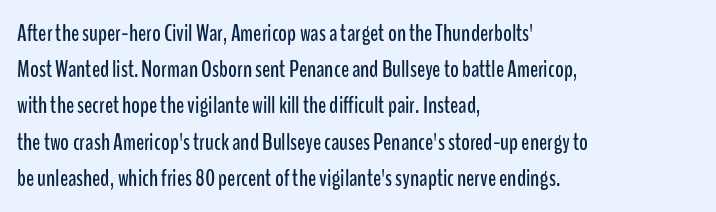
Q: Is the text italic (slanted)? A: No, it is upright.
Q: Is the text underlined? A: No.
Q: How is the paragraph aligned? A: Left-aligned.
Q: Is the spacing between letters normal or unusually wide? A: Normal.
Q: Is the spacing between lines tight, normal or loose? A: Normal.
